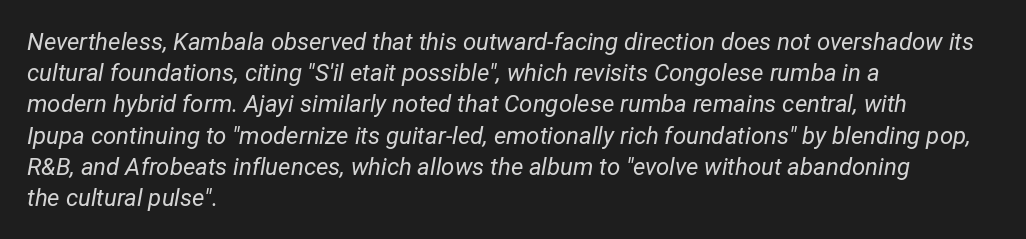
The area under the type is left untouched. These lines sit exactly where default settings would place them. The letters are slanted; this is an italic face. Stem width sits at or under what a default text font uses. This sample uses plain, unmodified letter spacing. This rendering uses left alignment, leaving the right contour irregular.
